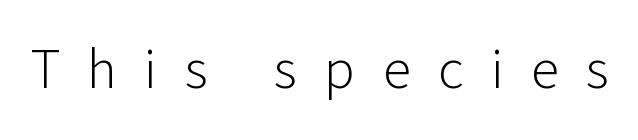
Quick note: underline off. Looks like regular typesetting: each glyph gets only the width it needs. This is not heavy type; no bold has been used. Between one letter and the next there's a generous, obvious gap. The letters stand upright; this is a roman face.
